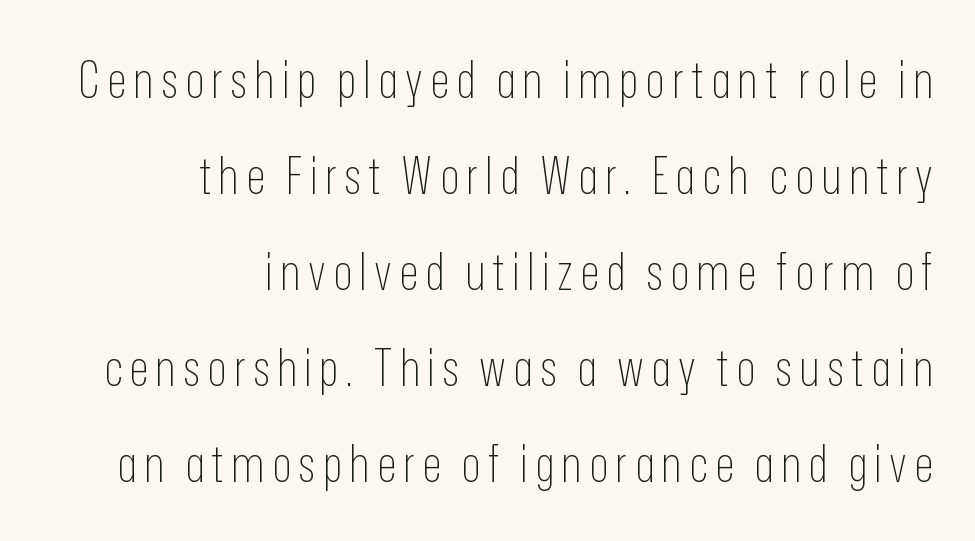
{"serif": "no", "italic": "no", "bold": "no", "weight": "thin", "width": "condensed", "stroke_contrast": "low", "x_height": "medium", "monospaced": "no", "underline": "no", "align": "right", "line_spacing_ratio": 1.88, "glyph_px": 51}
